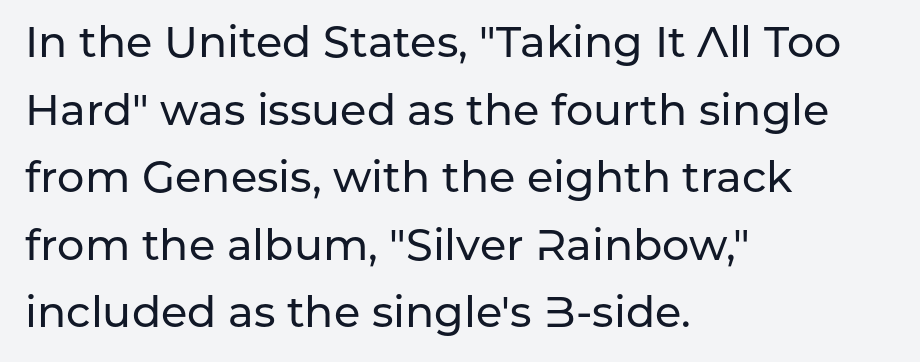
Regarding leading, the lines here are spaced in the standard way. The area under the type is left untouched. Is there any slant? The stems are plumb. Every row of glyphs begins at an identical x-position on the left. Letterform terminals end flat and unadorned throughout the passage. Is this a fixed-width face? No — the glyphs have proportional, varying widths.
